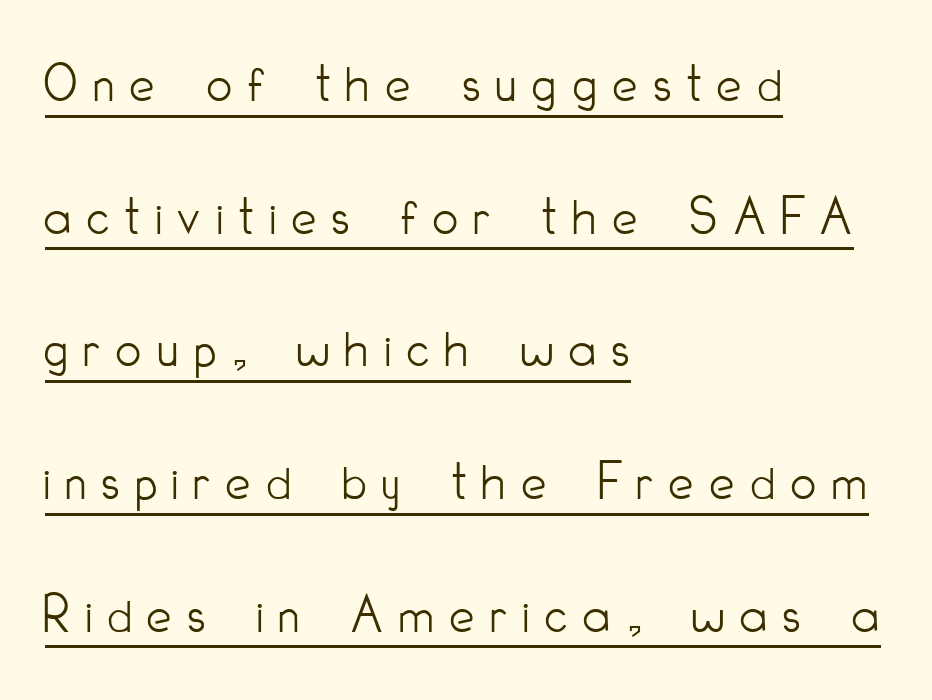
The image shows 56 px light, condensed sans-serif type, upright; set left-aligned, loose line spacing (2.37x), unusually wide letter spacing (+0.28 em), underlined; low stroke contrast and a small x-height.
